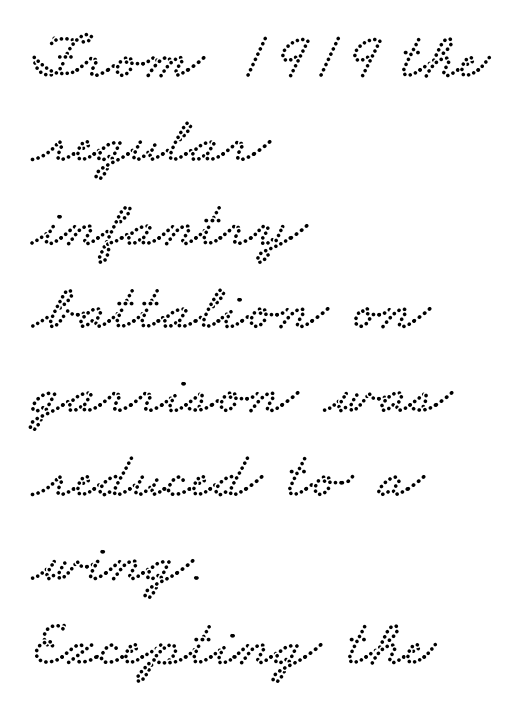
The image shows 66 px wide serif type; set left-aligned, normal line spacing (1.27x), normal letter spacing, not underlined; low stroke contrast and a small x-height.
